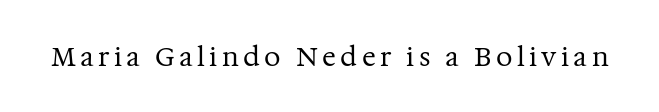
{"italic": "no", "bold": "no", "underline": "no", "glyph_px": 26}
